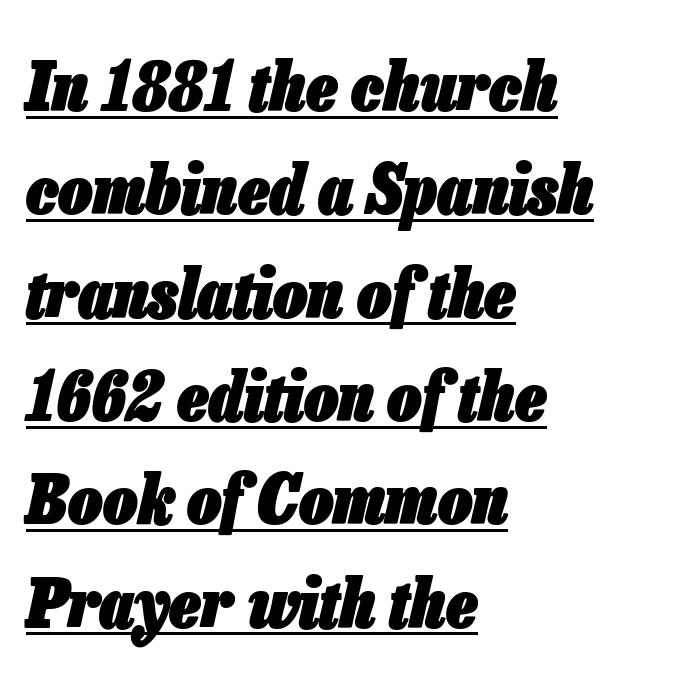
{"italic": "yes", "lean": "right", "slant_degrees": 13, "bold": "yes", "weight": "heavy", "width": "condensed", "stroke_contrast": "low", "x_height": "medium", "monospaced": "no", "underline": "yes", "align": "left", "line_spacing": "normal", "line_spacing_ratio": 1.52, "letter_spacing": "normal", "letter_spacing_em": 0.0, "glyph_px": 68}
